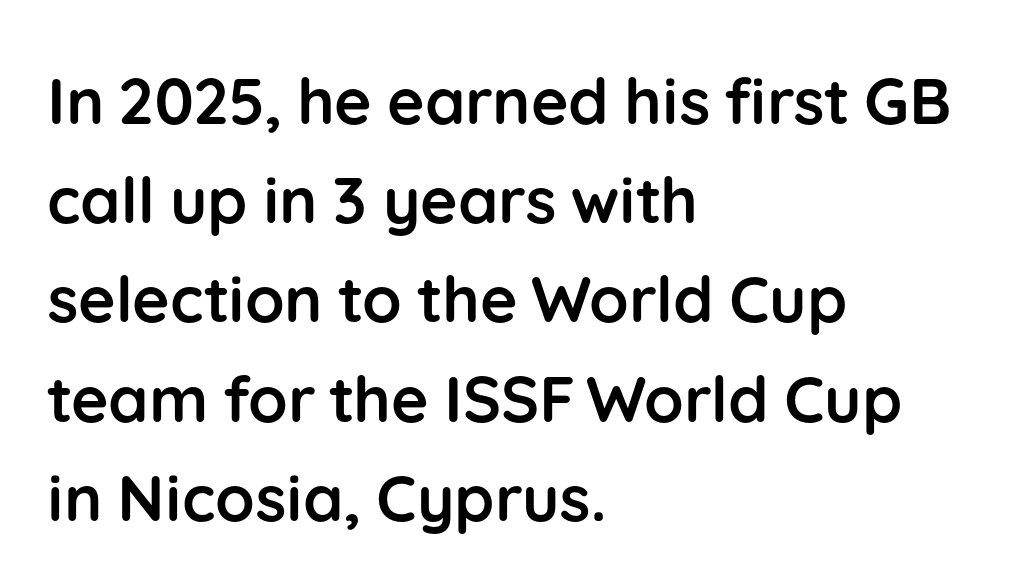
Q: Is the text bold? A: Yes.
Q: Is the text italic (slanted)? A: No, it is upright.
Q: Is the typeface a serif or a sans-serif typeface? A: Sans-serif.
Q: Is the text underlined? A: No.
Q: How is the paragraph aligned? A: Left-aligned.
Q: Is the spacing between letters normal or unusually wide? A: Normal.
Q: Is the spacing between lines tight, normal or loose? A: Normal.
Q: Width (condensed, normal, or wide)? A: Normal.
Q: Stroke contrast? A: Low.
Q: x-height? A: Medium.
Q: Monospaced? A: No.
